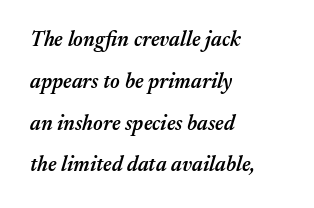
The image shows 21 px text type, italic (leaning right); set left-aligned, loose line spacing (1.99x), normal letter spacing, not underlined.
